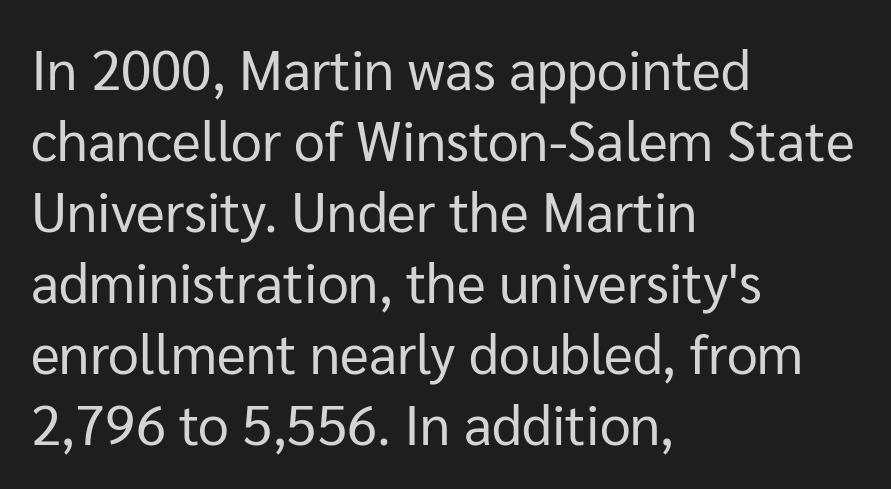
The image shows 55 px regular-weight sans-serif type, upright; set left-aligned, normal line spacing (1.29x), normal letter spacing, not underlined; low stroke contrast and a medium x-height.
